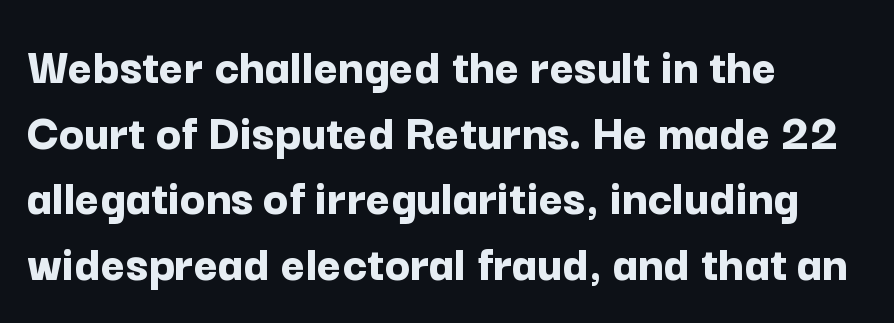
The image shows 52 px bold sans-serif type, upright; set left-aligned, normal line spacing (1.26x), normal letter spacing, not underlined; low stroke contrast and a medium x-height.
